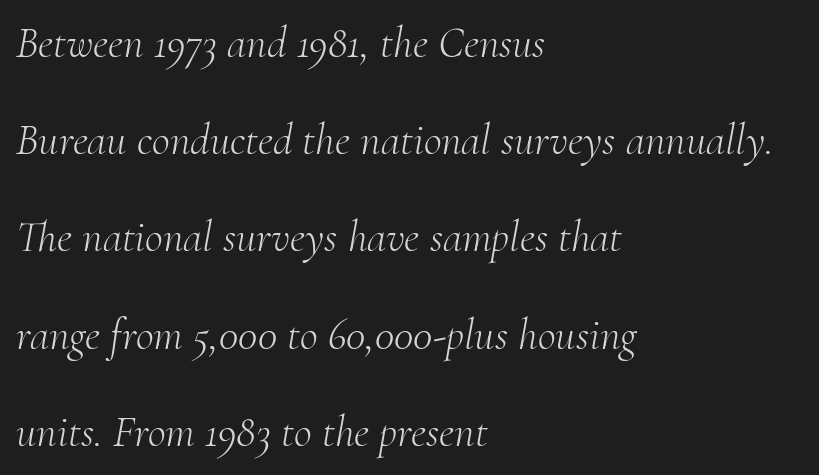
Quick note: interline space is abundant. Notice how the stems are inclined rather than vertical — that's the hallmark of italics. A typesetter would call this proportional, since set widths differ per character. Caption: face not bold, strokes unweighted. These lines are composed in type with serifs. Descender tails drop into unmarked territory.
